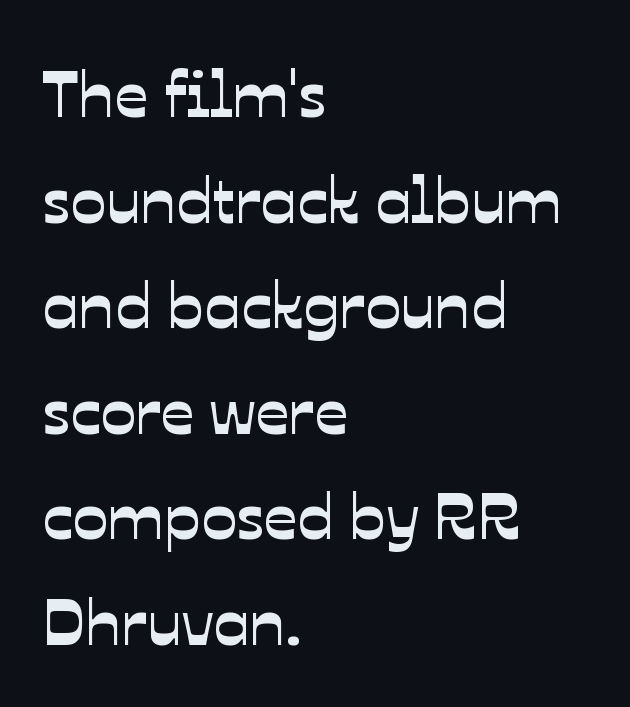
There is no visible air inserted between adjacent glyphs. Nope, no serifs anywhere on these letters. Typeset ragged right — the left edge is the straight one. The rendering uses natural spacing where letterforms have individual widths. The strip under each line holds only bare page. Notice how descenders clear the ascenders below comfortably — that's standard leading.
